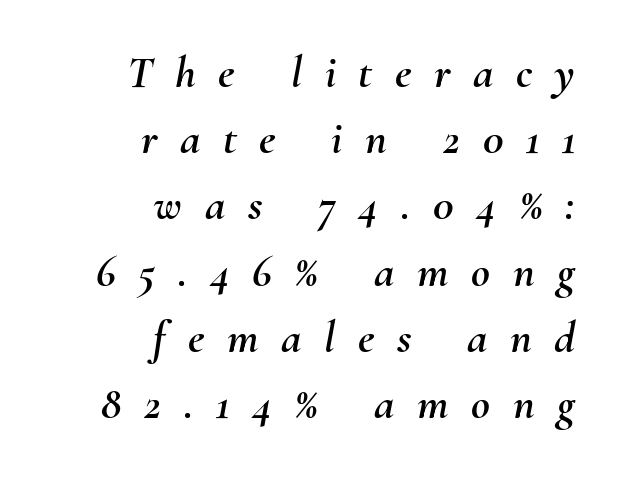
{"italic": "yes", "lean": "right", "slant_degrees": 10, "width": "normal", "stroke_contrast": "medium", "x_height": "small", "monospaced": "no", "underline": "no", "align": "right", "line_spacing": "normal", "line_spacing_ratio": 1.44, "letter_spacing": "wide", "letter_spacing_em": 0.49, "glyph_px": 46}
